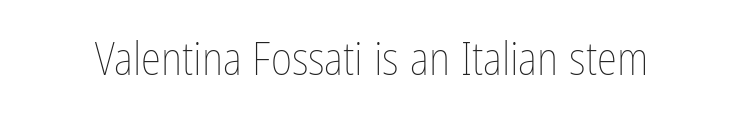
Q: Is the text bold? A: No.
Q: Is the text italic (slanted)? A: No, it is upright.
Q: Is the text underlined? A: No.
Q: Is the spacing between letters normal or unusually wide? A: Normal.
Q: Width (condensed, normal, or wide)? A: Condensed.
Q: Stroke contrast? A: Low.
Q: x-height? A: Medium.
Q: Monospaced? A: No.
